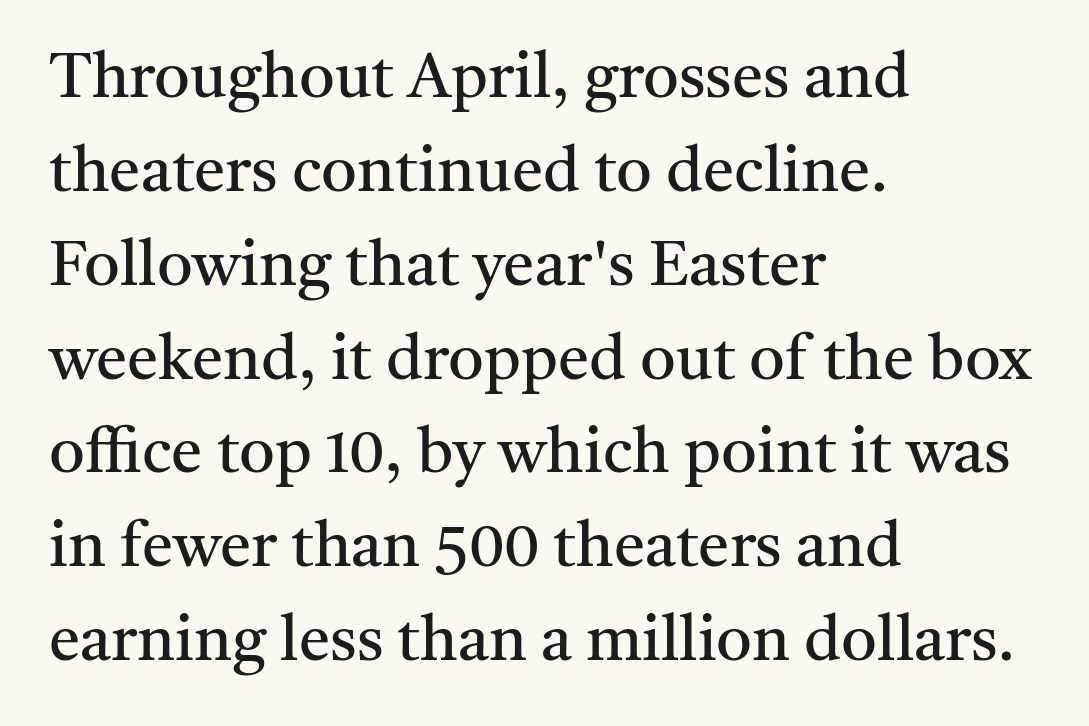
Each letter keeps its own natural width here, so spacing adapts to shape. Words appear dense and cohesive because spacing is normal. These glyphs show unthickened strokes, regular width or finer. A roman cut, with each character standing at attention. Look at the bottom of the vertical strokes: they flare into serifs here.
